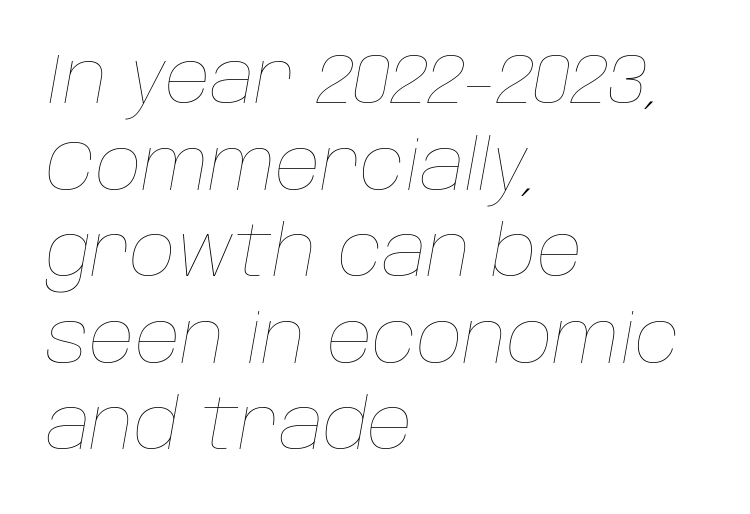
Is the stroke heavy? The answer is a plain regular-or-lighter. Caption: standard tracking, unaltered. Reading down the block, your eye returns to a fixed left position each line. These lines are rendered in a variable-pitch font.
